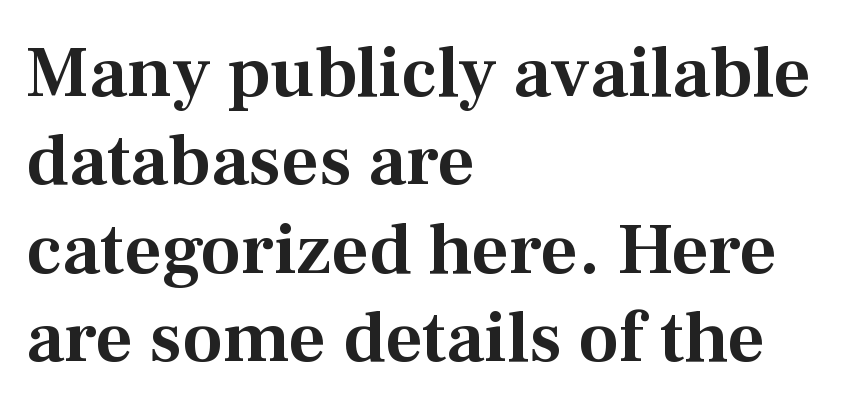
Posture: straight, roman, zero tilt. These lines are rendered in a variable-pitch font. The designer went with a serif here, giving each stem small feet. These lines keep a tight, regular rhythm from letter to letter. Line beginnings align vertically; line endings do not.
